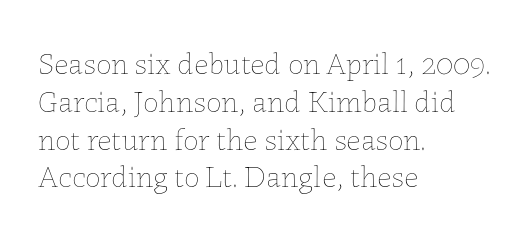
{"italic": "no", "bold": "no", "weight": "thin", "width": "normal", "stroke_contrast": "low", "x_height": "medium", "monospaced": "no", "underline": "no", "align": "left", "line_spacing_ratio": 1.22, "letter_spacing": "normal", "letter_spacing_em": 0.0, "glyph_px": 31}
